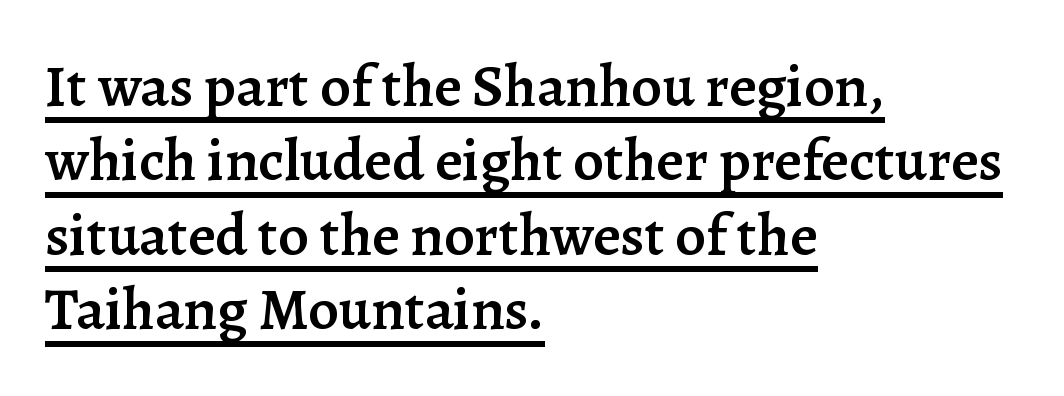
Q: Is the text bold? A: Semi-bold.
Q: Is the text italic (slanted)? A: No, it is upright.
Q: Is the typeface a serif or a sans-serif typeface? A: Serif.
Q: Is the text underlined? A: Yes.
Q: How is the paragraph aligned? A: Left-aligned.
Q: Is the spacing between letters normal or unusually wide? A: Normal.
Q: Width (condensed, normal, or wide)? A: Normal.
Q: Stroke contrast? A: Low.
Q: x-height? A: Medium.
Q: Monospaced? A: No.
